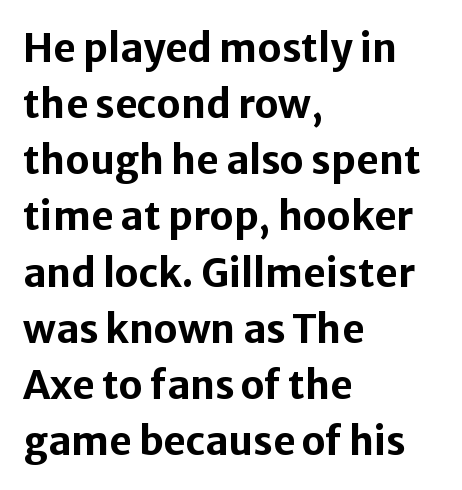
The image shows 39 px bold sans-serif type, upright; set left-aligned, normal line spacing (1.44x), normal letter spacing, not underlined; low stroke contrast and a medium x-height.
